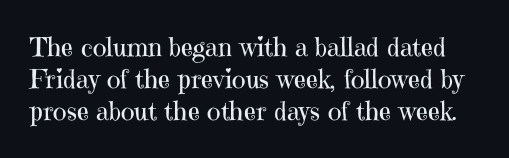
Q: Is the text bold? A: No.
Q: Is the text italic (slanted)? A: No, it is upright.
Q: Is the text underlined? A: No.
Q: Is the spacing between letters normal or unusually wide? A: Normal.
